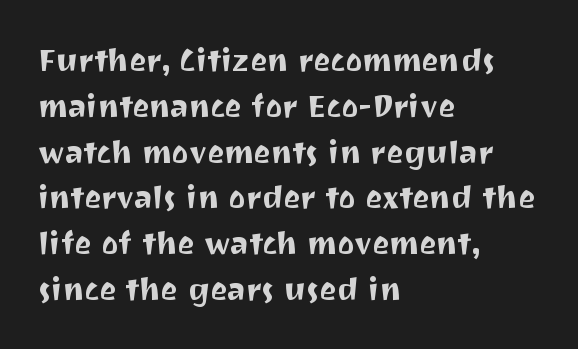
Leading: standard. No extra tracking has been applied to these lines. Leftover space on each line is placed entirely after the last word. Rendered with straight, roman letterforms. A bare baseline throughout the passage. The typeface chosen for these lines omits serifs.
